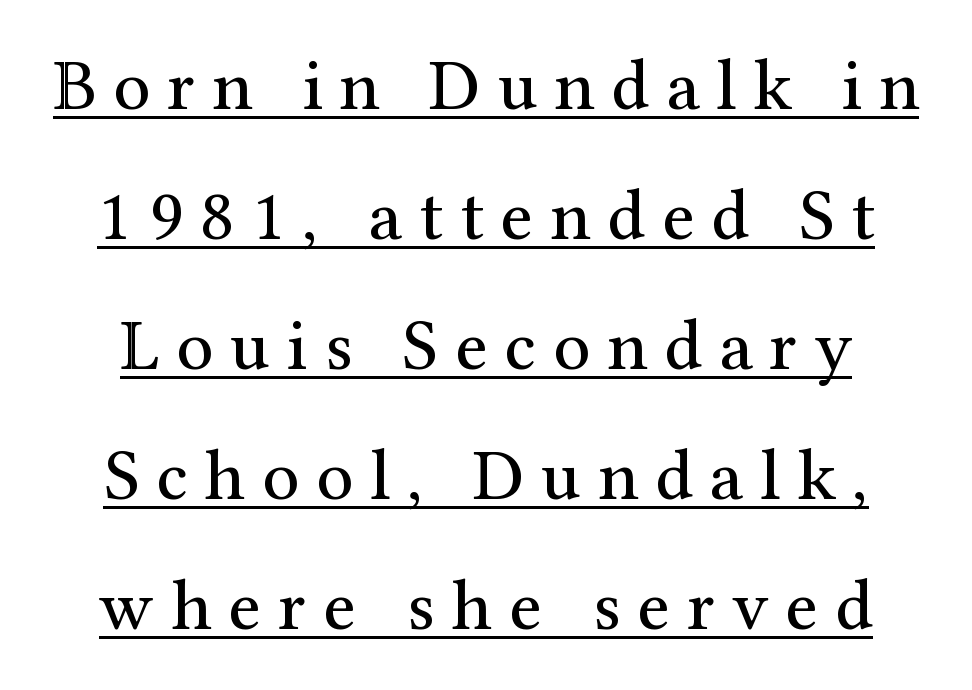
Letter spacing: wide. In terms of letterform style, serifs are clearly present. A light-to-regular cut is what we see here. Designer's note — italics off, roman on. Emphasis is given by a line drawn under the lettering.
